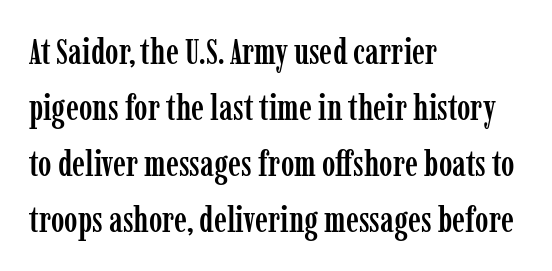
{"serif": "yes", "italic": "no", "width": "condensed", "stroke_contrast": "low", "x_height": "medium", "monospaced": "no", "underline": "no", "align": "left", "line_spacing": "normal", "line_spacing_ratio": 1.56, "letter_spacing": "normal", "letter_spacing_em": 0.0, "glyph_px": 36}
